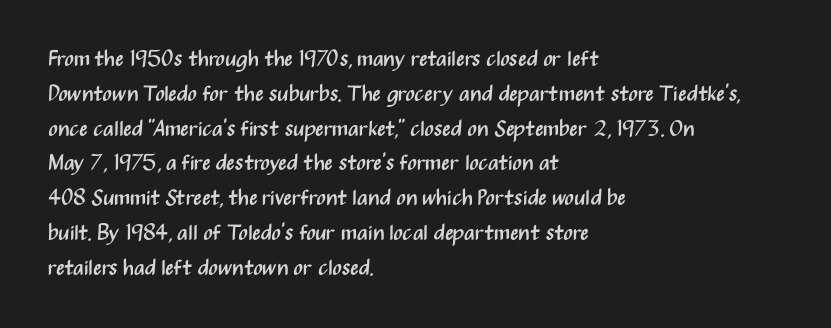
The image shows 22 px text type, upright; set left-aligned, normal line spacing (1.58x), normal letter spacing, not underlined.
